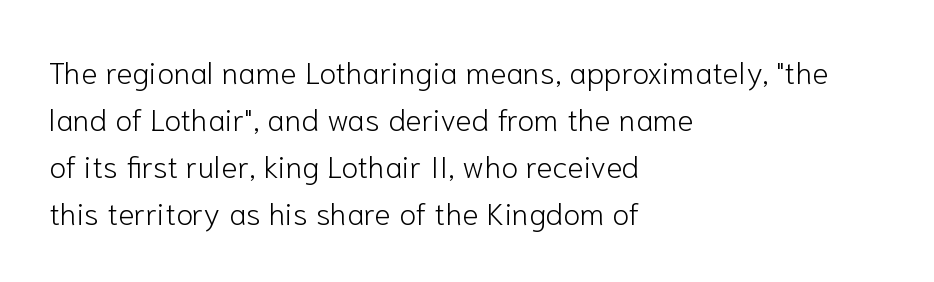
Q: Is the text bold? A: No.
Q: Is the text italic (slanted)? A: No, it is upright.
Q: Is the typeface a serif or a sans-serif typeface? A: Sans-serif.
Q: Is the text underlined? A: No.
Q: How is the paragraph aligned? A: Left-aligned.
Q: Is the spacing between letters normal or unusually wide? A: Normal.
Q: Is the spacing between lines tight, normal or loose? A: Normal.
Q: Width (condensed, normal, or wide)? A: Normal.
Q: Stroke contrast? A: Low.
Q: x-height? A: Medium.
Q: Monospaced? A: No.
